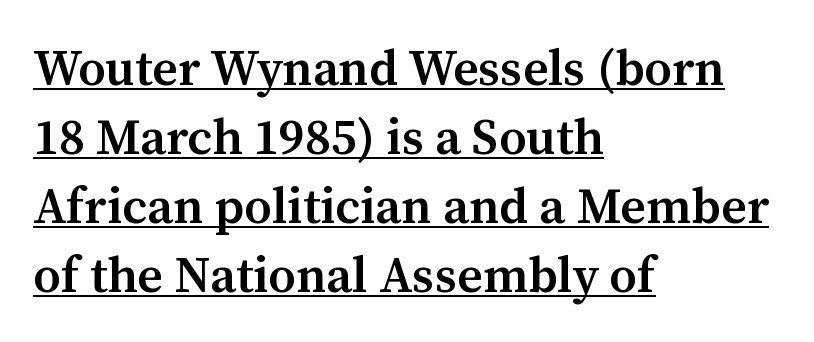
Q: Is the text bold? A: Semi-bold.
Q: Is the text italic (slanted)? A: No, it is upright.
Q: Is the typeface a serif or a sans-serif typeface? A: Serif.
Q: Is the text underlined? A: Yes.
Q: How is the paragraph aligned? A: Left-aligned.
Q: Is the spacing between letters normal or unusually wide? A: Normal.
Q: Is the spacing between lines tight, normal or loose? A: Normal.
Q: Width (condensed, normal, or wide)? A: Normal.
Q: Stroke contrast? A: Medium.
Q: x-height? A: Medium.
Q: Monospaced? A: No.
